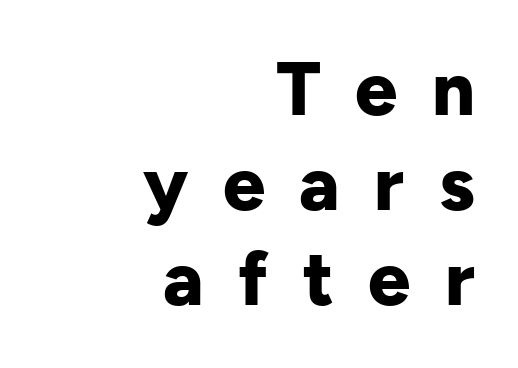
Q: Is the text bold? A: Yes.
Q: Is the text italic (slanted)? A: No, it is upright.
Q: Is the typeface a serif or a sans-serif typeface? A: Sans-serif.
Q: Is the text underlined? A: No.
Q: How is the paragraph aligned? A: Right-aligned.
Q: Is the spacing between letters normal or unusually wide? A: Unusually wide.
Q: Is the spacing between lines tight, normal or loose? A: Normal.
Q: Width (condensed, normal, or wide)? A: Normal.
Q: Stroke contrast? A: Low.
Q: x-height? A: Medium.
Q: Monospaced? A: No.
